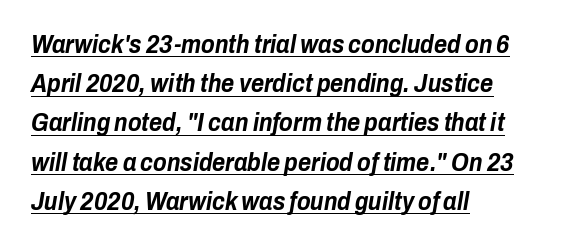
What decoration does the sample have? An underline. Pretty heavy lettering here — definitely bold. Summary of vertical rhythm: regular, with standard interline spacing. Look at the tracking — it's just the regular setting, nothing added. Tall strokes in this sample are angled rather than plumb. Casual observation: everything's shoved over to the left.
